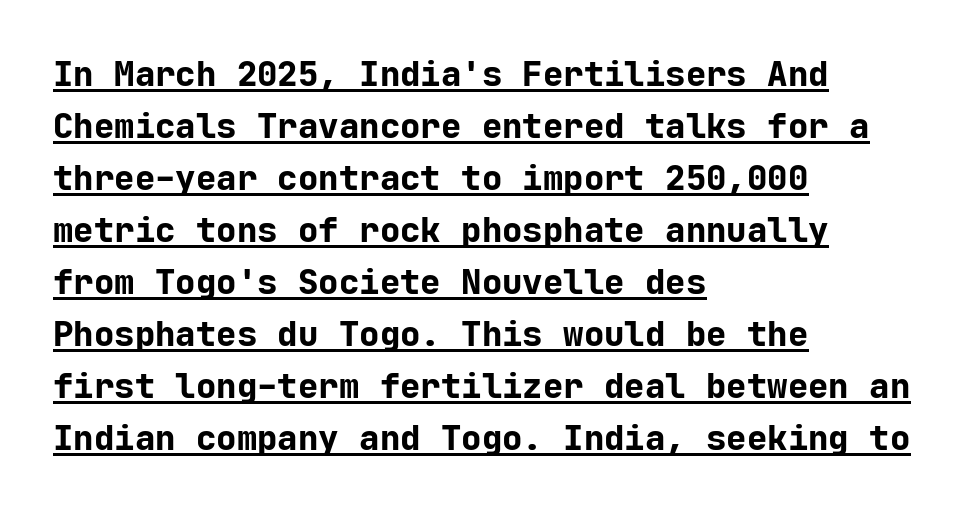
Q: Is the text bold? A: Yes.
Q: Is the text italic (slanted)? A: No, it is upright.
Q: Is the typeface a serif or a sans-serif typeface? A: Sans-serif.
Q: Is the text underlined? A: Yes.
Q: How is the paragraph aligned? A: Left-aligned.
Q: Is the spacing between letters normal or unusually wide? A: Normal.
Q: Is the spacing between lines tight, normal or loose? A: Normal.
Q: Width (condensed, normal, or wide)? A: Normal.
Q: Stroke contrast? A: Low.
Q: x-height? A: Medium.
Q: Monospaced? A: Yes.
